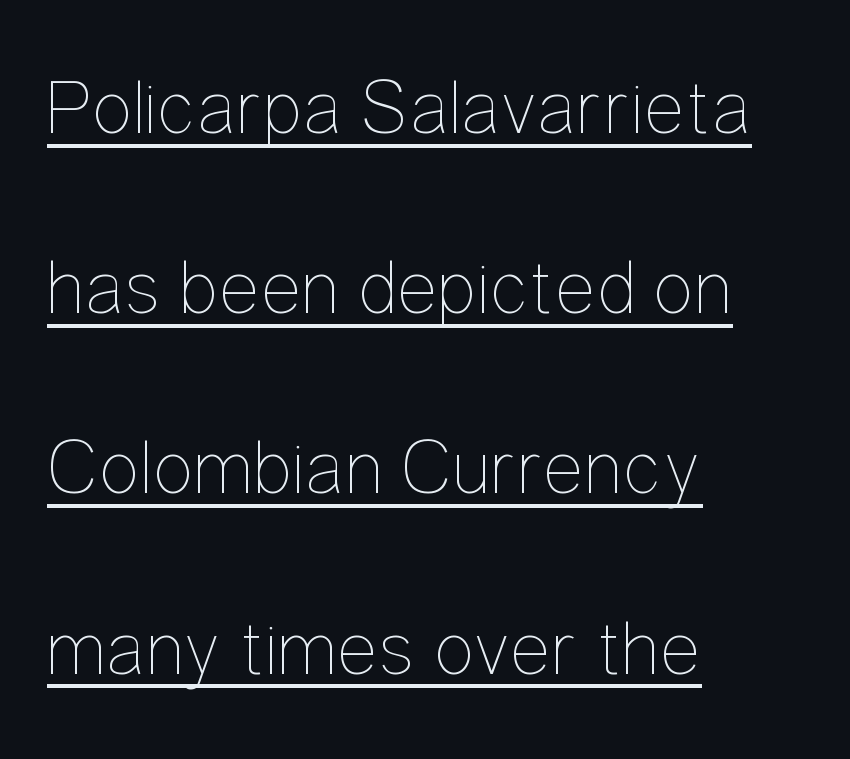
These lines keep a tight, regular rhythm from letter to letter. Does the copy run flush right? No — it runs flush left. The line-height multiplier appears high, well above default. The typesetting does not lean heavy: it is not bold. Here the designer chose a conventional face with non-uniform glyph widths. In designer terms, the underline attribute is active on this setting.
